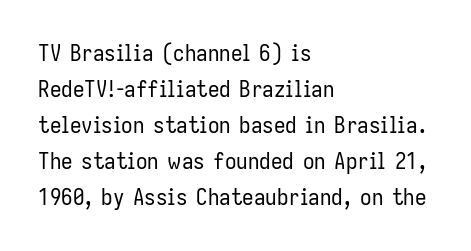
{"italic": "no", "bold": "no", "underline": "no", "align": "left", "line_spacing": "normal", "line_spacing_ratio": 1.57, "letter_spacing": "normal", "letter_spacing_em": 0.0, "glyph_px": 23}
